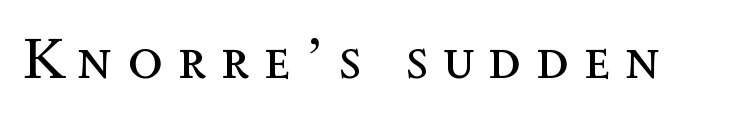
{"italic": "no", "bold": "no", "weight": "regular", "width": "normal", "x_height": "medium", "monospaced": "no", "underline": "no", "letter_spacing": "wide", "letter_spacing_em": 0.26, "glyph_px": 57}
